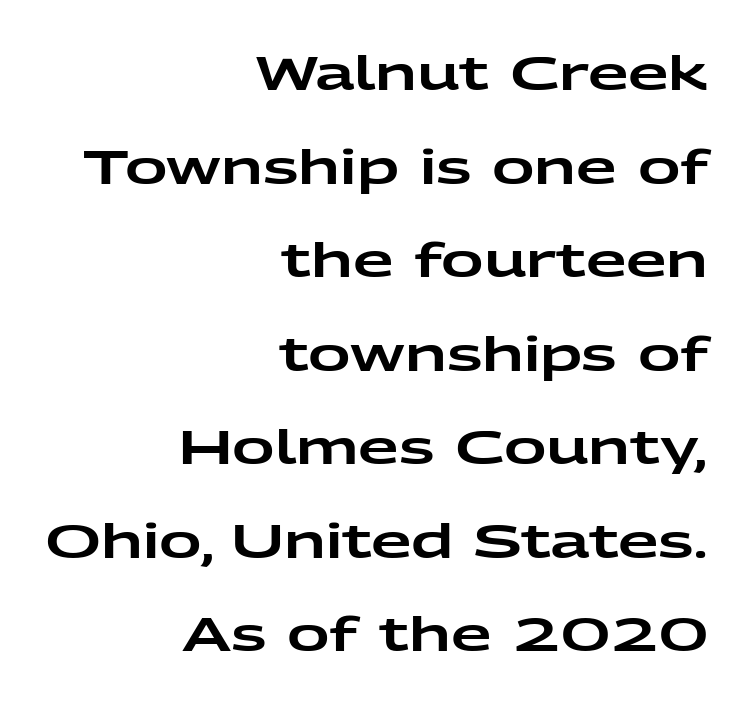
{"serif": "no", "italic": "no", "width": "wide", "stroke_contrast": "low", "x_height": "medium", "monospaced": "no", "underline": "no", "align": "right", "line_spacing": "loose", "line_spacing_ratio": 1.99, "letter_spacing": "normal", "letter_spacing_em": 0.0, "glyph_px": 47}
